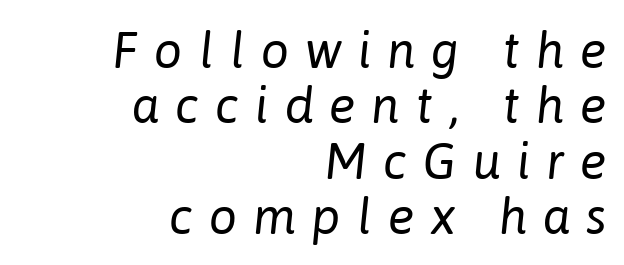
When letters slant like this, we call the style italic. Students, observe: this is what under-led, compact text looks like. Looks like regular typesetting: each glyph gets only the width it needs. Here the glyphs are tracked loosely, breaking word shapes into spaced letters. A student would call this right alignment; a typographer would say flush right, rag left. No heavy texture on the line: the type isn't bold.
